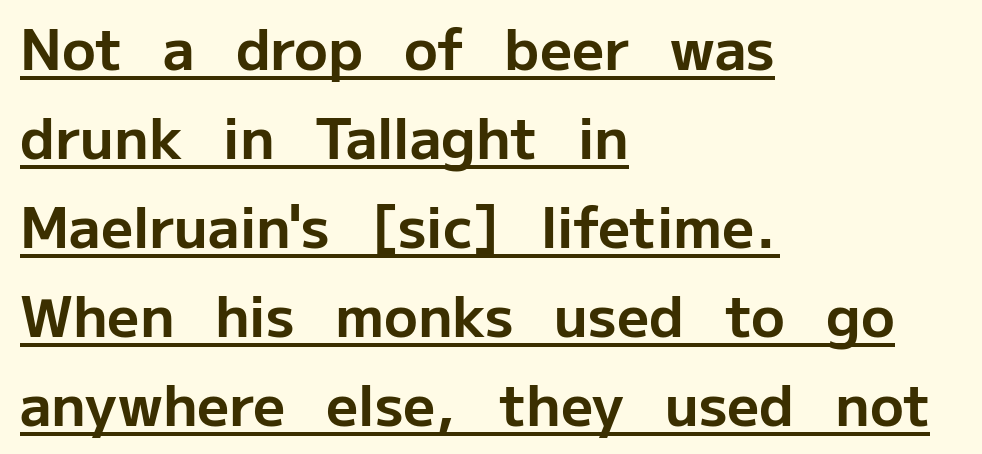
Inter-character spacing is left at the font's built-in metrics. Heavy, bold letterforms. The compositor pushed each line to the left boundary. This is underlined copy, the kind a proofreader might mark for attention. The face used here is proportionally spaced, like ordinary book or web type. Vertical spacing — default.
